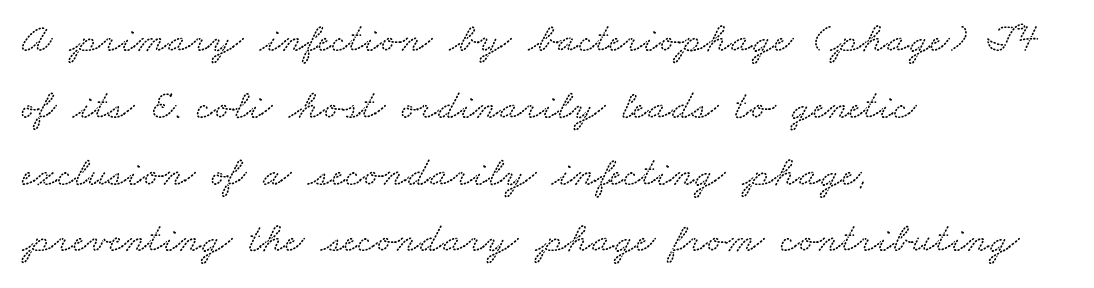
Q: Is the typeface a serif or a sans-serif typeface? A: Serif.
Q: Is the text underlined? A: No.
Q: How is the paragraph aligned? A: Left-aligned.
Q: Is the spacing between letters normal or unusually wide? A: Normal.
Q: Is the spacing between lines tight, normal or loose? A: Normal.
Q: Width (condensed, normal, or wide)? A: Wide.
Q: Stroke contrast? A: Medium.
Q: x-height? A: Small.
Q: Monospaced? A: No.
